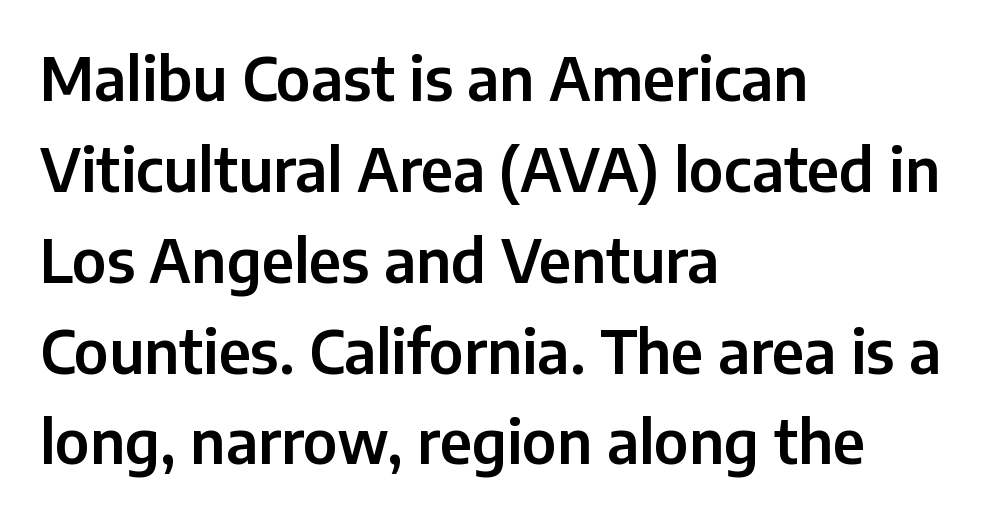
Q: Is the text italic (slanted)? A: No, it is upright.
Q: Is the typeface a serif or a sans-serif typeface? A: Sans-serif.
Q: Is the text underlined? A: No.
Q: How is the paragraph aligned? A: Left-aligned.
Q: Is the spacing between letters normal or unusually wide? A: Normal.
Q: Is the spacing between lines tight, normal or loose? A: Normal.
Q: Width (condensed, normal, or wide)? A: Normal.
Q: Stroke contrast? A: Low.
Q: x-height? A: Medium.
Q: Monospaced? A: No.
